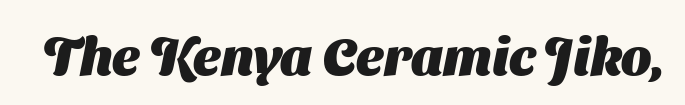
Q: Is the text bold? A: Yes.
Q: Is the typeface a serif or a sans-serif typeface? A: Sans-serif.
Q: Is the text underlined? A: No.
Q: Is the spacing between letters normal or unusually wide? A: Normal.
Q: Width (condensed, normal, or wide)? A: Normal.
Q: Stroke contrast? A: Medium.
Q: x-height? A: Medium.
Q: Monospaced? A: No.
